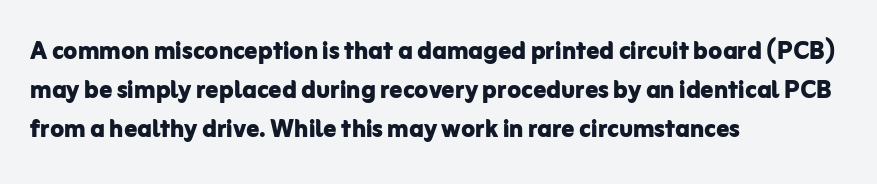
{"serif": "no", "italic": "no", "bold": "yes", "weight": "bold", "width": "normal", "stroke_contrast": "low", "x_height": "medium", "monospaced": "no", "underline": "no", "align": "left", "line_spacing_ratio": 1.22, "letter_spacing": "normal", "letter_spacing_em": 0.0, "glyph_px": 32}
